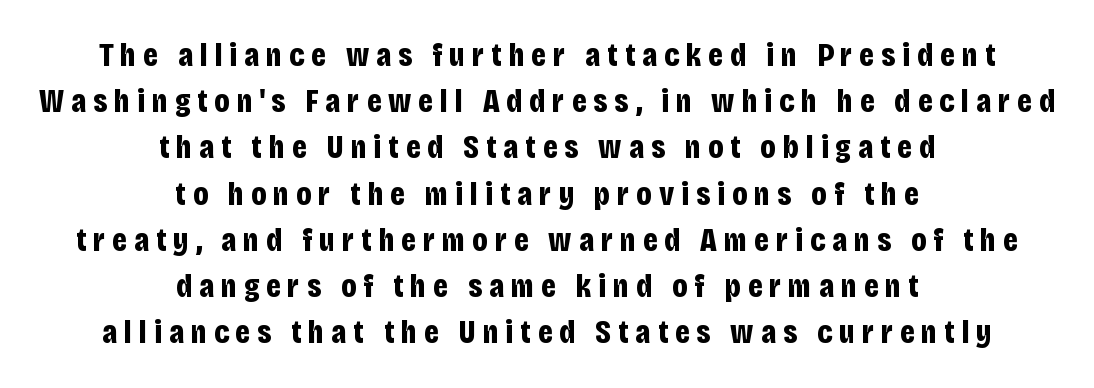
{"serif": "no", "italic": "no", "bold": "yes", "weight": "bold", "width": "condensed", "stroke_contrast": "low", "x_height": "large", "monospaced": "no", "underline": "no", "align": "center", "line_spacing": "normal", "line_spacing_ratio": 1.4, "letter_spacing": "wide", "letter_spacing_em": 0.21, "glyph_px": 33}
